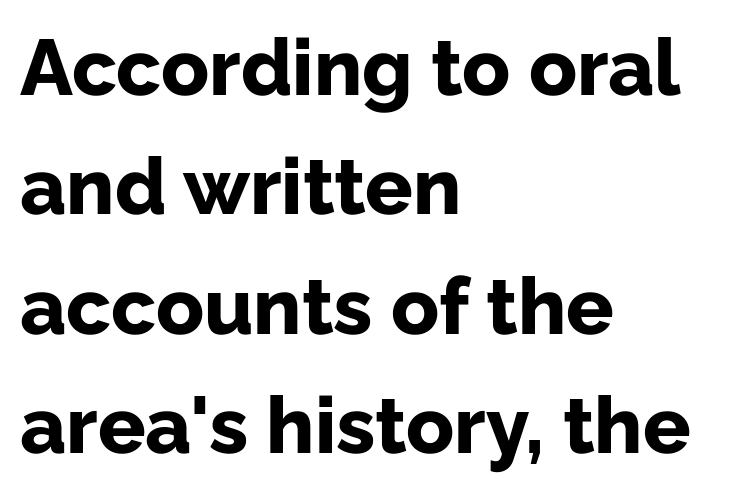
What weight is shown? A full bold with thick strokes. The glyphs in this specimen are sans serif. Spacing verdict: proportional, widths tailored to each character. Nobody touched the tracking dial on this one. A classic flush-left, rag-right setting is used for this passage.
